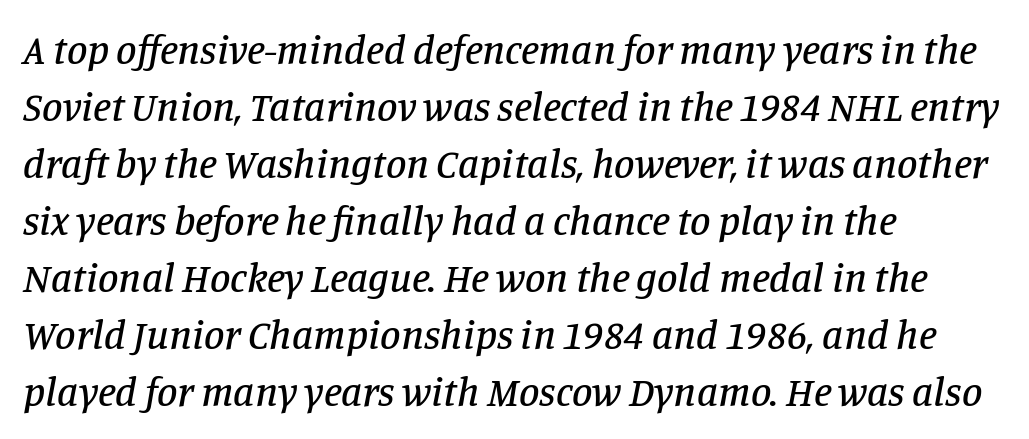
Q: Is the text italic (slanted)? A: Yes, it leans right by about 11 degrees.
Q: Is the typeface a serif or a sans-serif typeface? A: Serif.
Q: Is the text underlined? A: No.
Q: How is the paragraph aligned? A: Left-aligned.
Q: Is the spacing between letters normal or unusually wide? A: Normal.
Q: Is the spacing between lines tight, normal or loose? A: Normal.
Q: Width (condensed, normal, or wide)? A: Normal.
Q: Stroke contrast? A: Low.
Q: x-height? A: Large.
Q: Monospaced? A: No.
